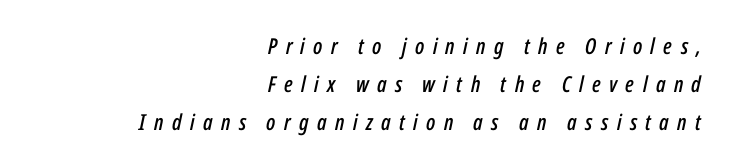
The image shows 22 px text type, italic (leaning right); set right-aligned, line spacing 1.73x, unusually wide letter spacing (+0.38 em), not underlined.
